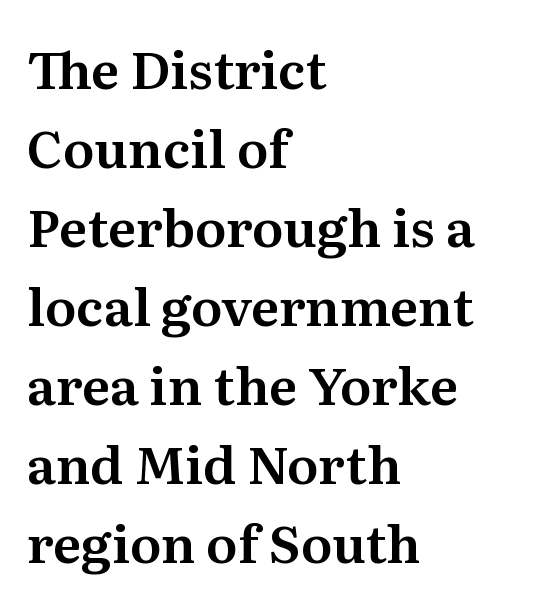
Compared with typical paragraphs, the rows here are spaced about the same. This sample has the flowing, uneven cadence of proportional lettering. Check where the strokes stop: tiny serifs finish them off. This is roman type, the default non-slanted kind.
